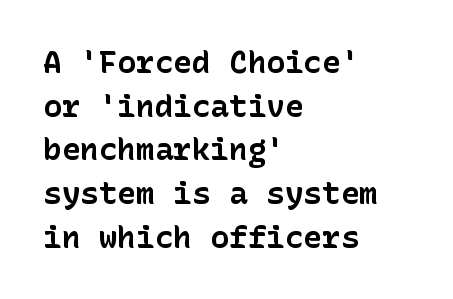
{"serif": "no", "italic": "no", "bold": "yes", "weight": "bold", "width": "normal", "stroke_contrast": "low", "x_height": "medium", "underline": "no", "align": "left", "line_spacing": "normal", "line_spacing_ratio": 1.41, "letter_spacing": "normal", "letter_spacing_em": 0.0, "glyph_px": 31}
